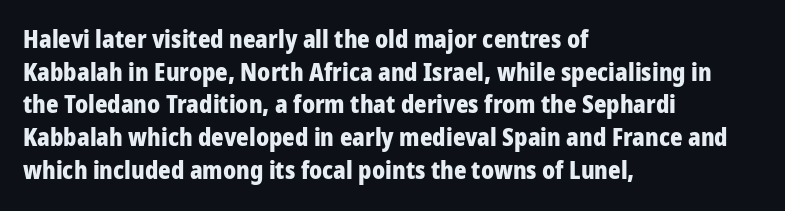
{"italic": "no", "bold": "yes", "underline": "no", "align": "left", "line_spacing": "normal", "line_spacing_ratio": 1.36, "letter_spacing": "normal", "letter_spacing_em": 0.0, "glyph_px": 24}
